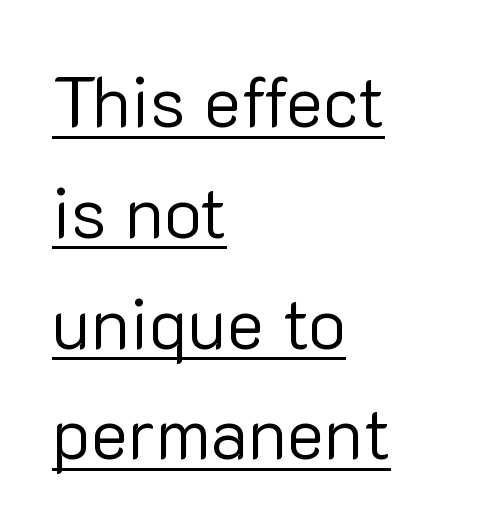
{"serif": "no", "italic": "no", "bold": "no", "weight": "regular", "width": "normal", "stroke_contrast": "low", "x_height": "medium", "monospaced": "no", "underline": "yes", "align": "left", "line_spacing": "normal", "line_spacing_ratio": 1.56, "letter_spacing": "normal", "letter_spacing_em": 0.0, "glyph_px": 71}
